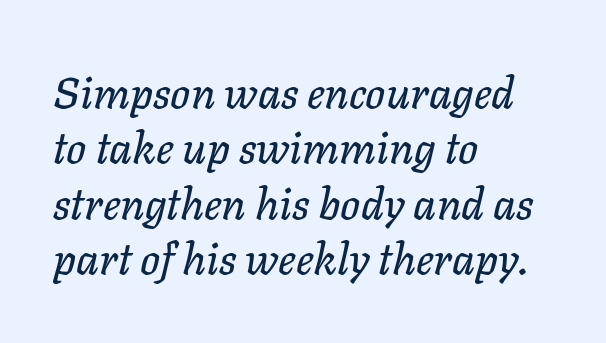
{"italic": "yes", "lean": "right", "slant_degrees": 11, "width": "normal", "stroke_contrast": "low", "x_height": "medium", "monospaced": "no", "underline": "no", "align": "left", "line_spacing": "normal", "line_spacing_ratio": 1.26, "letter_spacing": "normal", "letter_spacing_em": 0.0, "glyph_px": 44}
